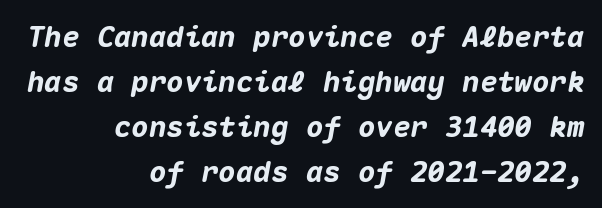
One glance says typical: line gaps are just what's usual. The letters march in equal steps, a hallmark of fixed-pitch type. Glance below the letters and you will spot only blank space. Heavy-handed strokes throughout: this text is bold.
